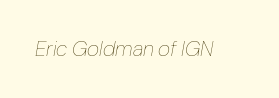
The image shows 21 px text type, italic (leaning right); set normal letter spacing, not underlined.
